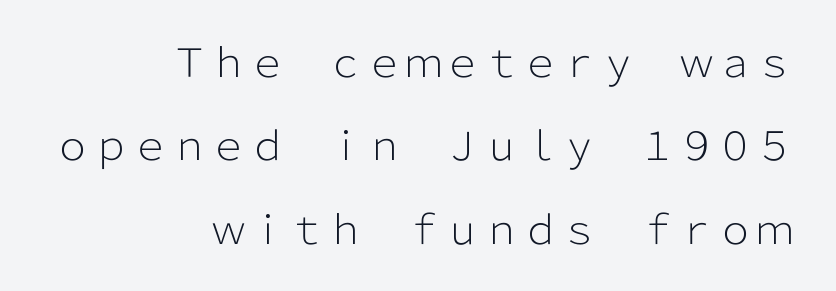
Q: Is the text bold? A: No.
Q: Is the text italic (slanted)? A: No, it is upright.
Q: Is the typeface a serif or a sans-serif typeface? A: Sans-serif.
Q: Is the text underlined? A: No.
Q: How is the paragraph aligned? A: Right-aligned.
Q: Is the spacing between letters normal or unusually wide? A: Normal.
Q: Is the spacing between lines tight, normal or loose? A: Loose.
Q: Width (condensed, normal, or wide)? A: Normal.
Q: Stroke contrast? A: Low.
Q: x-height? A: Medium.
Q: Monospaced? A: No.
